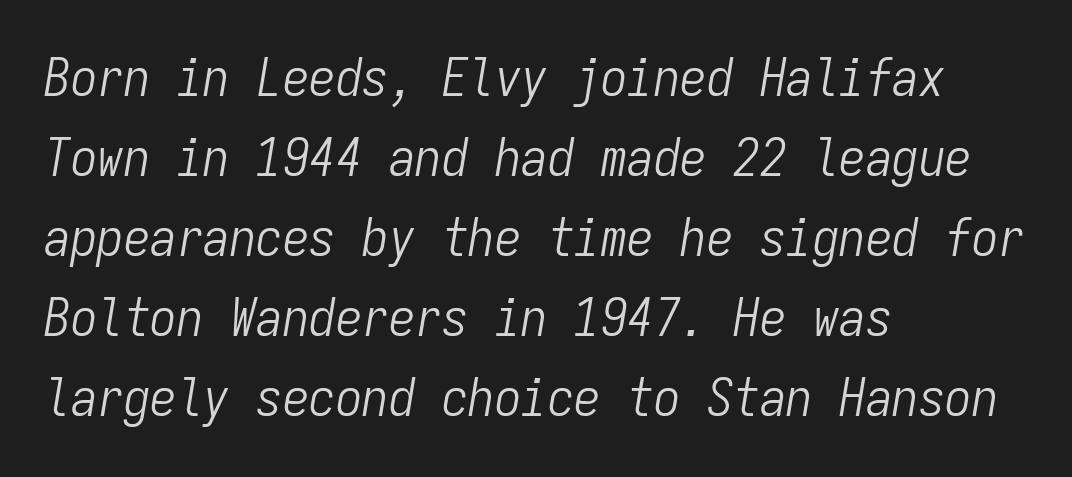
The image shows 53 px light, condensed type, italic (leaning right), monospaced; set left-aligned, normal line spacing (1.51x), normal letter spacing, not underlined; low stroke contrast and a medium x-height.
